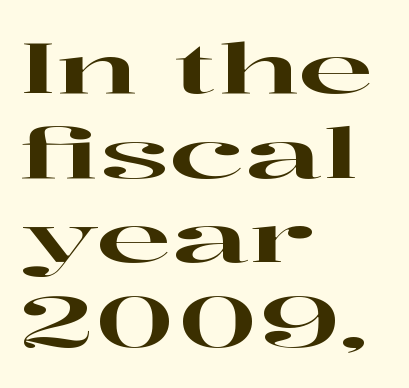
The passage shown has conventional tracking throughout. Spacing verdict: proportional, widths tailored to each character. Tall strokes in this sample are plumb rather than angled. Each letter's strokes conclude with small projecting serifs. Which margin do the lines hug? The left one — the right edge is uneven.
